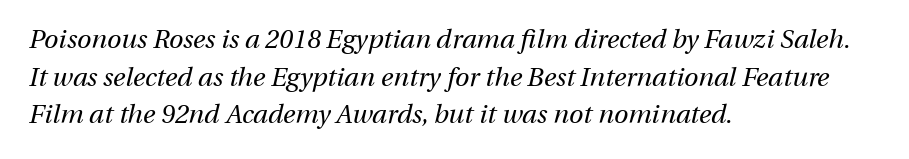
Q: Is the text bold? A: No.
Q: Is the text italic (slanted)? A: Yes, it leans right by about 13 degrees.
Q: Is the text underlined? A: No.
Q: How is the paragraph aligned? A: Left-aligned.
Q: Is the spacing between letters normal or unusually wide? A: Normal.
Q: Is the spacing between lines tight, normal or loose? A: Normal.
